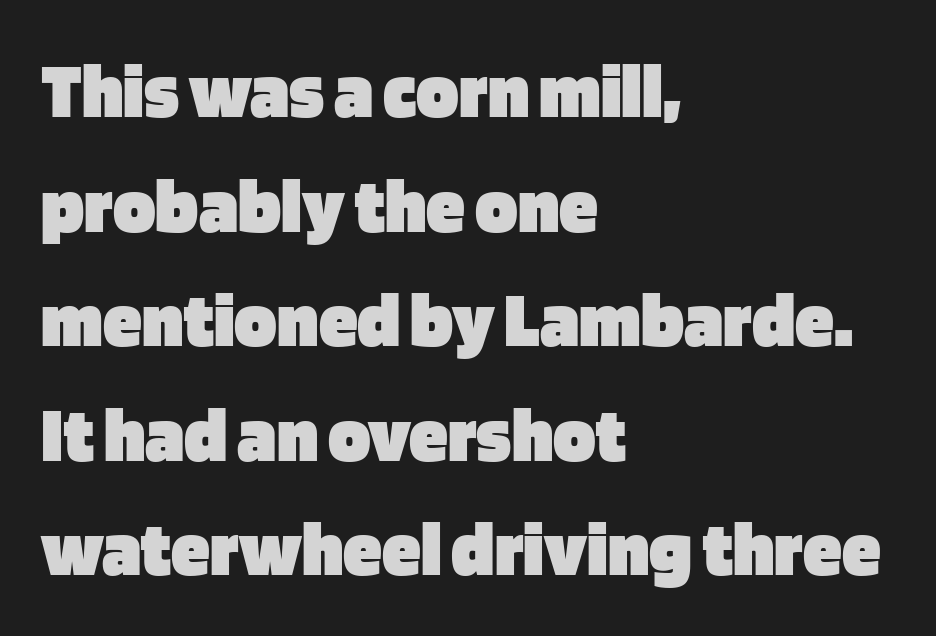
{"serif": "no", "italic": "no", "bold": "yes", "weight": "heavy", "width": "normal", "stroke_contrast": "low", "x_height": "large", "monospaced": "no", "underline": "no", "align": "left", "line_spacing": "normal", "line_spacing_ratio": 1.45, "letter_spacing": "normal", "letter_spacing_em": 0.0, "glyph_px": 79}
